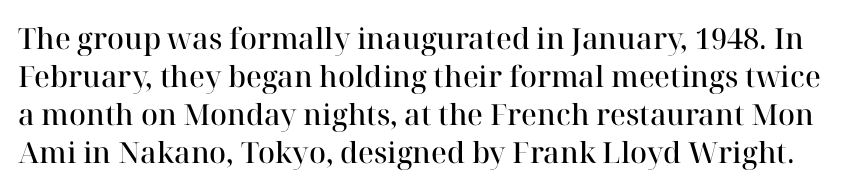
The line-height multiplier appears to be the usual default. Here the designer chose a conventional face with non-uniform glyph widths. Check the space under the baseline: it is left empty. In terms of posture, this sample is upright. Short note: letters normally spaced.
